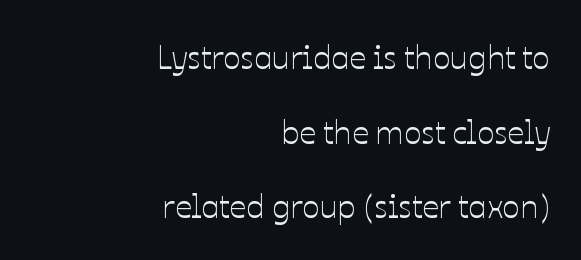
Rows of type keep a wide berth in the vertical direction. Varying glyph widths throughout — classic text-font behaviour. Characters follow at the spacing the type designer built in. Only glyphs here, with clear space below each row.
